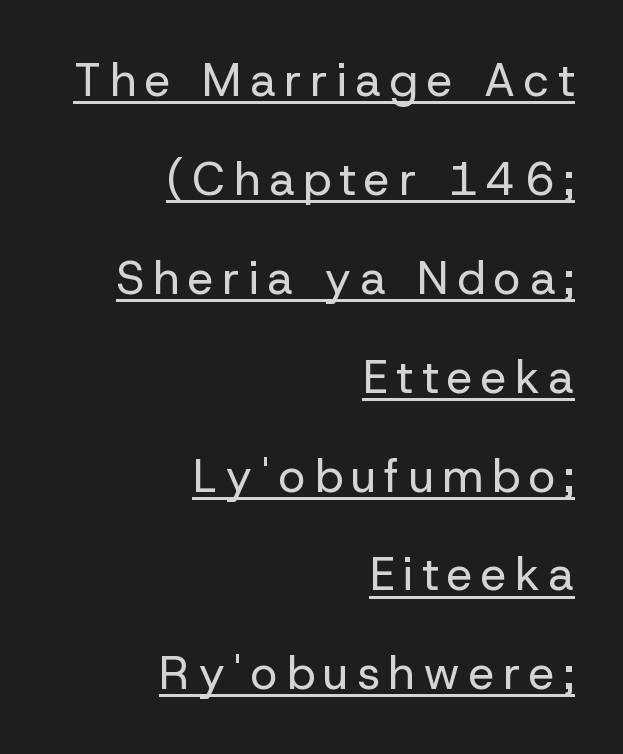
{"serif": "no", "italic": "no", "bold": "no", "weight": "regular", "width": "normal", "stroke_contrast": "low", "x_height": "medium", "monospaced": "no", "underline": "yes", "align": "right", "line_spacing": "loose", "line_spacing_ratio": 2.15, "glyph_px": 46}
